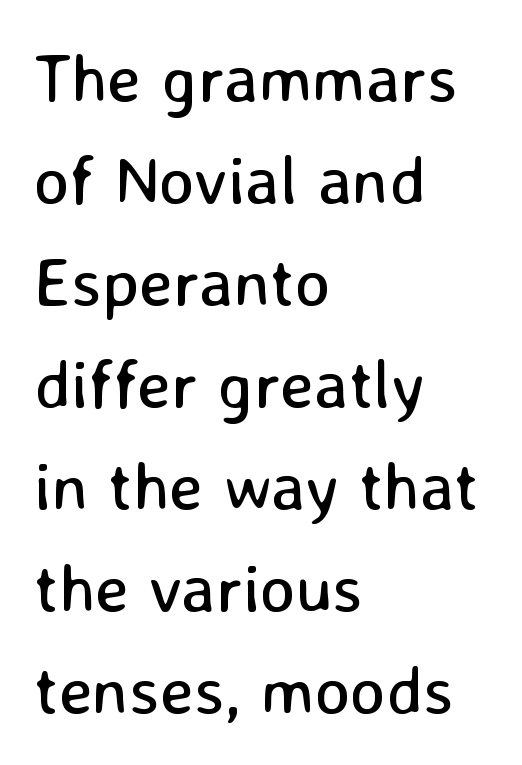
The passage shown has conventional tracking throughout. If you measured baseline to baseline, you'd find a middling distance. The passage is arranged the way most books set body copy — flush left. No heavy texture on the line: the type isn't bold. Tall strokes in this sample are plumb rather than angled. Regarding serifs, this sample does without them.
